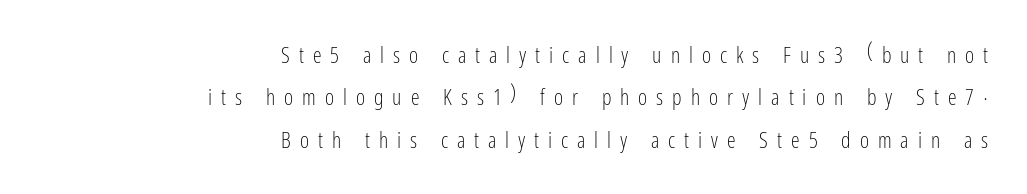
Q: Is the text bold? A: No.
Q: Is the text italic (slanted)? A: No, it is upright.
Q: Is the text underlined? A: No.
Q: How is the paragraph aligned? A: Right-aligned.
Q: Is the spacing between letters normal or unusually wide? A: Unusually wide.
Q: Is the spacing between lines tight, normal or loose? A: Loose.
